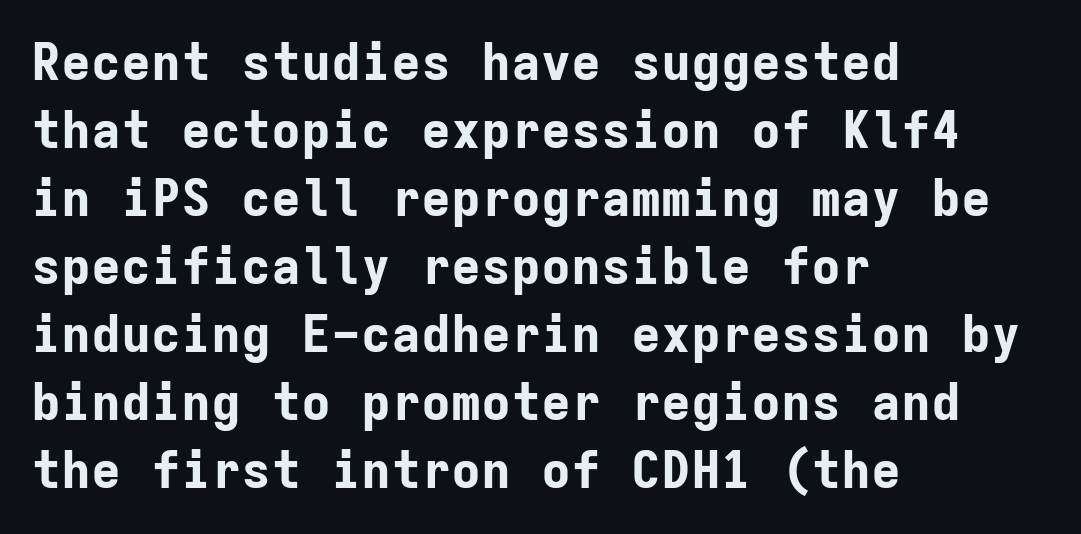
The image shows 50 px bold sans-serif type, upright, monospaced; set left-aligned, normal line spacing (1.36x), normal letter spacing, not underlined; low stroke contrast and a medium x-height.
